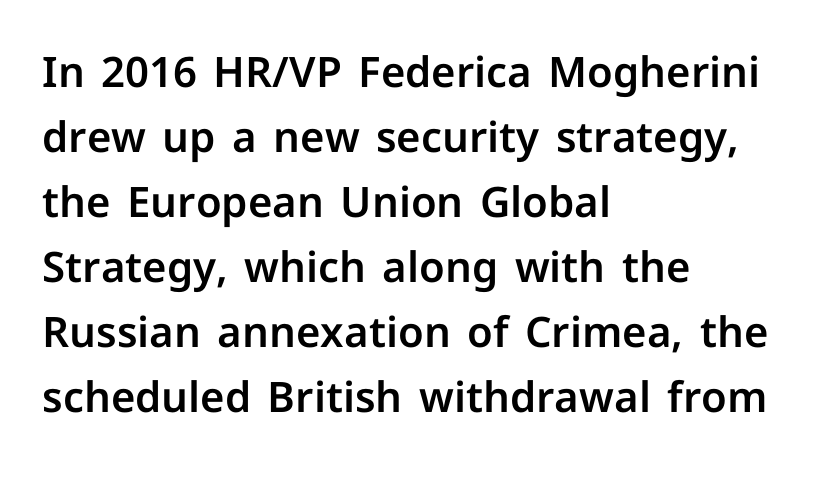
What stands out about the letter spacing? Nothing — it is the standard amount. Compared with typical paragraphs, the rows here are spaced about the same. A roman cut, with each character standing at attention. Look at the bottom of the vertical strokes: they stop flat, with no serifs.
